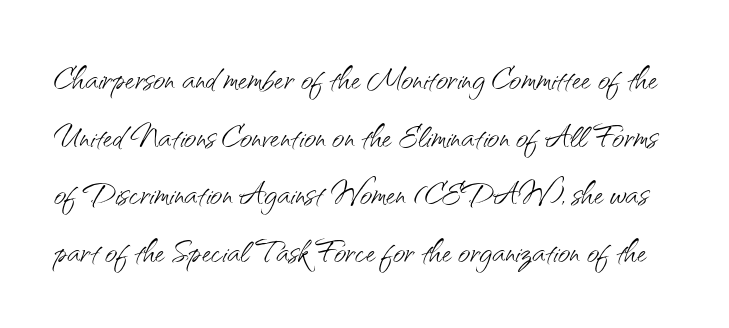
Q: Is the text bold? A: No.
Q: Is the text italic (slanted)? A: Yes.
Q: Is the typeface a serif or a sans-serif typeface? A: Sans-serif.
Q: Is the text underlined? A: No.
Q: Is the spacing between letters normal or unusually wide? A: Normal.
Q: Is the spacing between lines tight, normal or loose? A: Normal.
Q: Width (condensed, normal, or wide)? A: Normal.
Q: Stroke contrast? A: Medium.
Q: x-height? A: Small.
Q: Monospaced? A: No.
